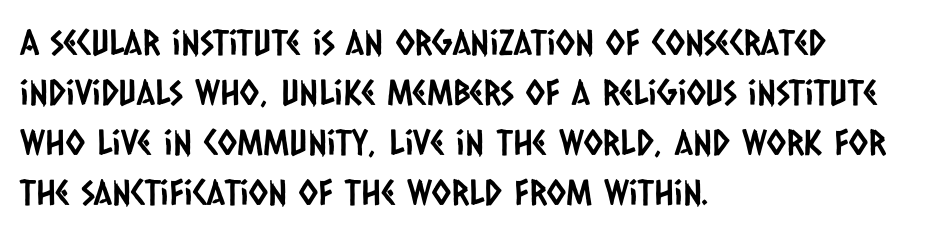
The passage shown is typed in a proportional face where columns would drift. The text block is weighted toward the left margin, trailing off unevenly rightward. No extra tracking has been applied to these lines. Normally led — the rows are evenly, conventionally spaced. Bare-footed words on every line. Each letter's strokes conclude bluntly, with no projecting serifs.
